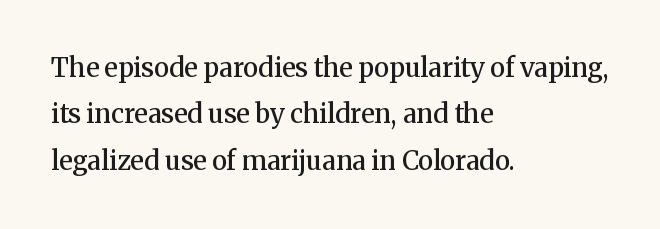
{"italic": "no", "bold": "semi", "underline": "no", "align": "left", "line_spacing_ratio": 1.78, "letter_spacing": "normal", "letter_spacing_em": 0.0, "glyph_px": 26}
